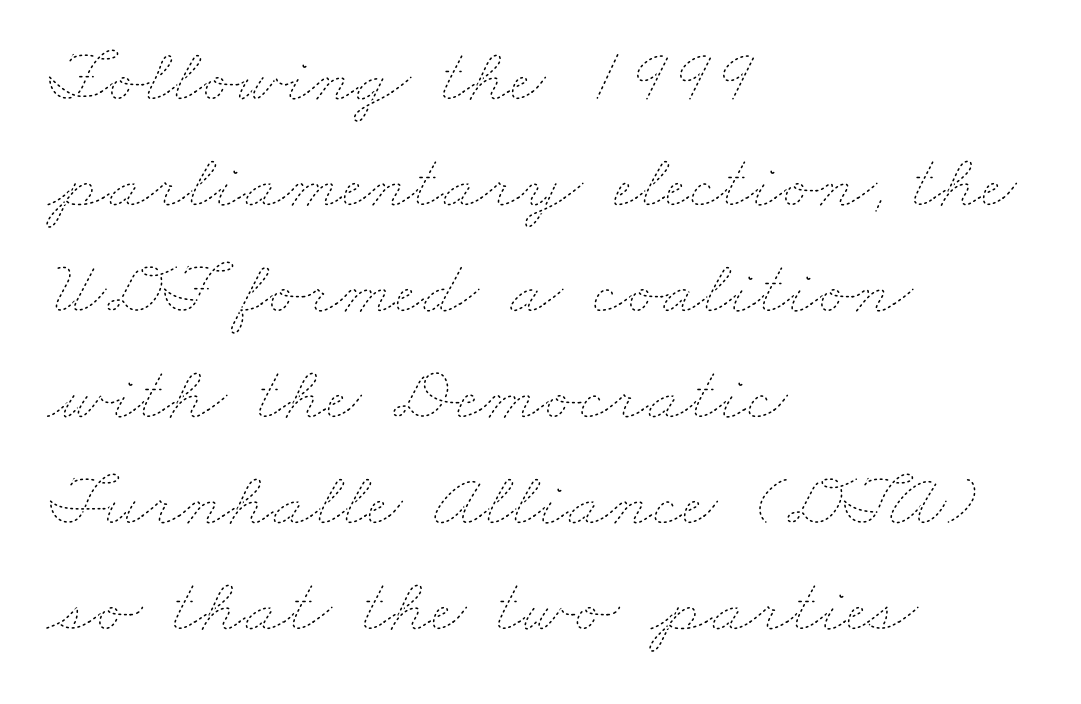
{"bold": "no", "weight": "thin", "width": "wide", "stroke_contrast": "low", "x_height": "small", "monospaced": "no", "underline": "no", "align": "left", "line_spacing": "normal", "line_spacing_ratio": 1.36, "letter_spacing": "normal", "letter_spacing_em": 0.0, "glyph_px": 78}
